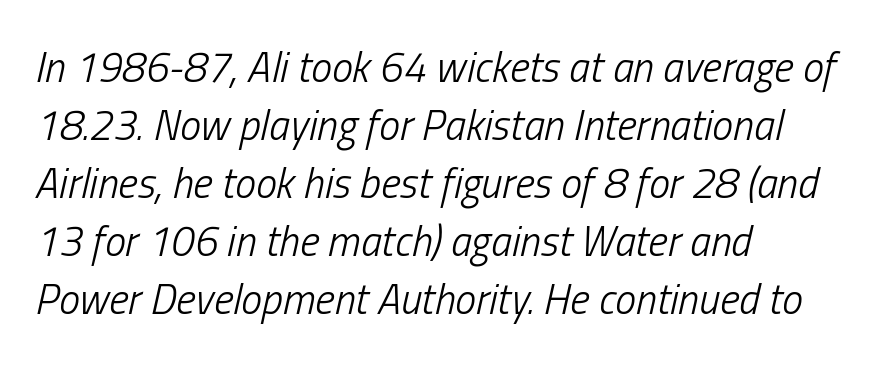
{"italic": "yes", "lean": "right", "slant_degrees": 13, "bold": "no", "weight": "light", "width": "condensed", "stroke_contrast": "low", "x_height": "medium", "monospaced": "no", "underline": "no", "align": "left", "line_spacing": "normal", "line_spacing_ratio": 1.38, "letter_spacing": "normal", "letter_spacing_em": 0.0, "glyph_px": 42}
